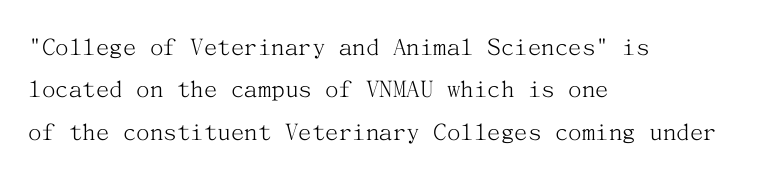
Q: Is the text bold? A: No.
Q: Is the text italic (slanted)? A: No, it is upright.
Q: Is the text underlined? A: No.
Q: How is the paragraph aligned? A: Left-aligned.
Q: Is the spacing between letters normal or unusually wide? A: Normal.
Q: Is the spacing between lines tight, normal or loose? A: Normal.
